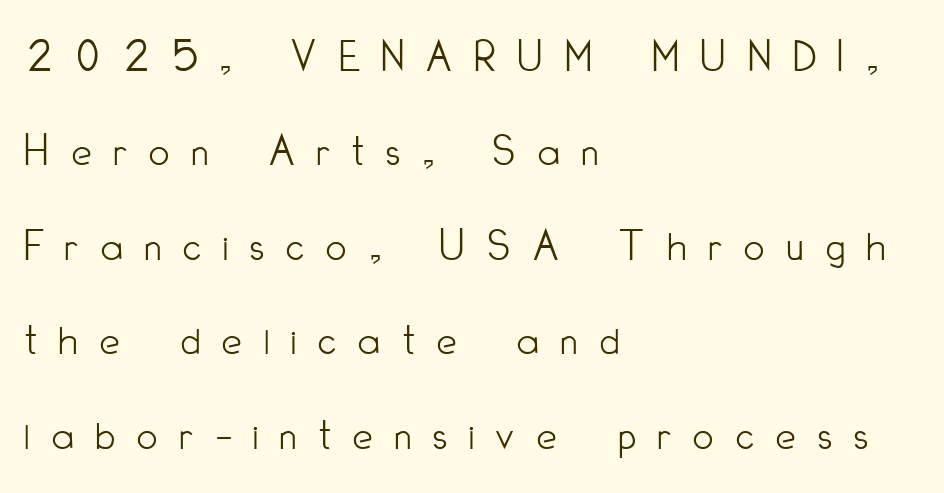
Q: Is the text bold? A: No.
Q: Is the text italic (slanted)? A: No, it is upright.
Q: Is the typeface a serif or a sans-serif typeface? A: Sans-serif.
Q: Is the text underlined? A: No.
Q: How is the paragraph aligned? A: Left-aligned.
Q: Is the spacing between letters normal or unusually wide? A: Unusually wide.
Q: Is the spacing between lines tight, normal or loose? A: Loose.
Q: Width (condensed, normal, or wide)? A: Condensed.
Q: Stroke contrast? A: Low.
Q: x-height? A: Small.
Q: Monospaced? A: No.
